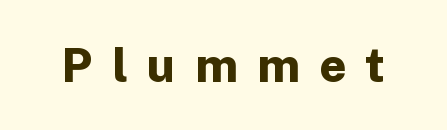
The image shows 47 px bold sans-serif type, upright; set unusually wide letter spacing (+0.41 em), not underlined; low stroke contrast and a medium x-height.
